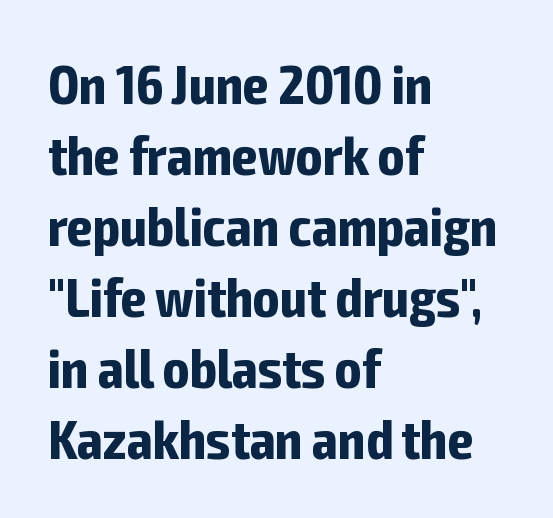
{"serif": "no", "italic": "no", "bold": "yes", "weight": "bold", "width": "condensed", "stroke_contrast": "low", "x_height": "medium", "monospaced": "no", "underline": "no", "align": "left", "line_spacing": "normal", "line_spacing_ratio": 1.29, "letter_spacing": "normal", "letter_spacing_em": 0.0, "glyph_px": 55}
